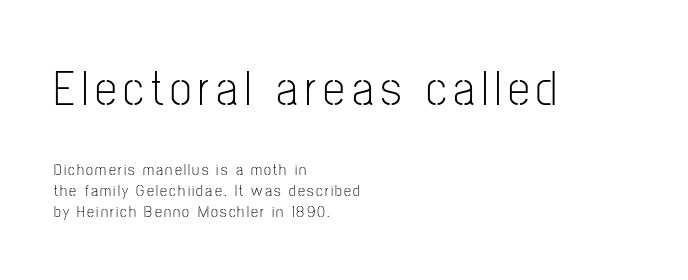
The image shows 49 px light, condensed sans-serif type, upright; set left-aligned, normal line spacing (1.32x), not underlined; the first (top) block is 3.06x larger; low stroke contrast and a medium x-height.
